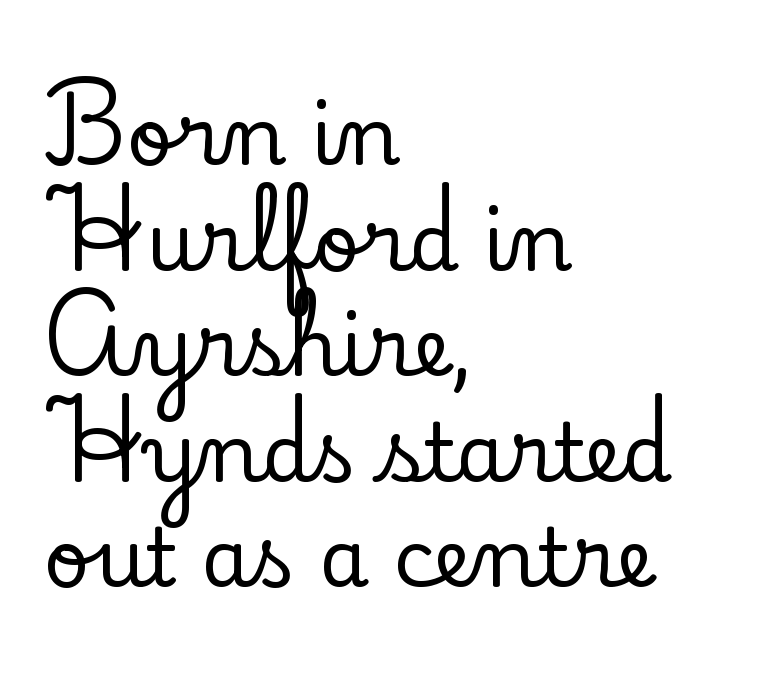
If you drew a ruler down the left edge, every line would touch it. The leading is moderate, giving the passage an even texture. Upright lettering throughout. Here the designer chose a conventional face with non-uniform glyph widths. Has an underline been added? It has not. Letterform terminals end in serifs throughout the passage.
